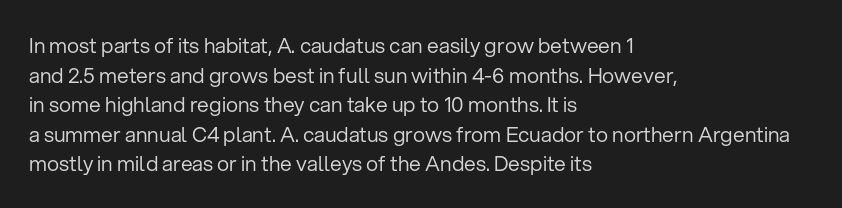
The image shows 21 px text type, upright; set left-aligned, normal line spacing (1.41x), normal letter spacing, not underlined.
